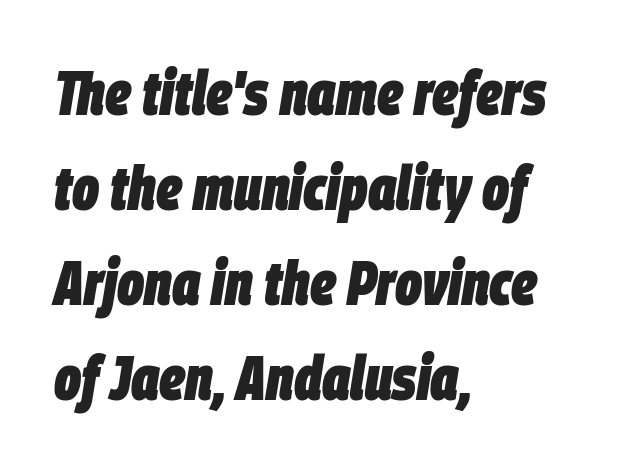
Q: Is the text bold? A: Yes.
Q: Is the text italic (slanted)? A: Yes, it leans right by about 9 degrees.
Q: Is the text underlined? A: No.
Q: How is the paragraph aligned? A: Left-aligned.
Q: Is the spacing between letters normal or unusually wide? A: Normal.
Q: Is the spacing between lines tight, normal or loose? A: Normal.
Q: Width (condensed, normal, or wide)? A: Condensed.
Q: Stroke contrast? A: Low.
Q: x-height? A: Large.
Q: Monospaced? A: No.
